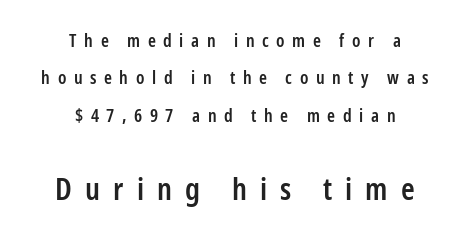
The image shows 31 px semibold, condensed sans-serif type, upright; set centered, loose line spacing (2.08x), unusually wide letter spacing (+0.42 em), not underlined; the second (bottom) block is 1.72x larger; low stroke contrast and a medium x-height.
